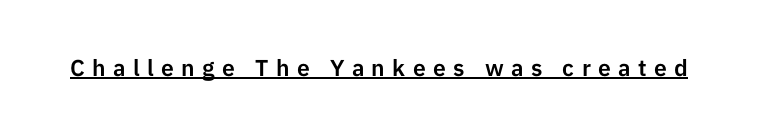
The image shows 23 px text type, upright; set unusually wide letter spacing (+0.32 em), underlined.
